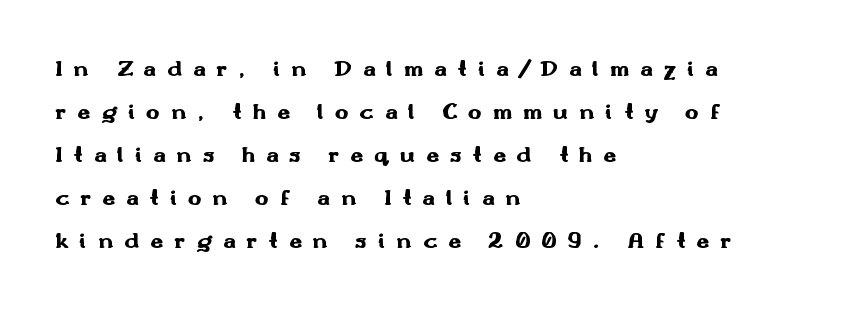
The image shows 23 px bold type, upright; set left-aligned, line spacing 1.87x, unusually wide letter spacing (+0.47 em), not underlined.
